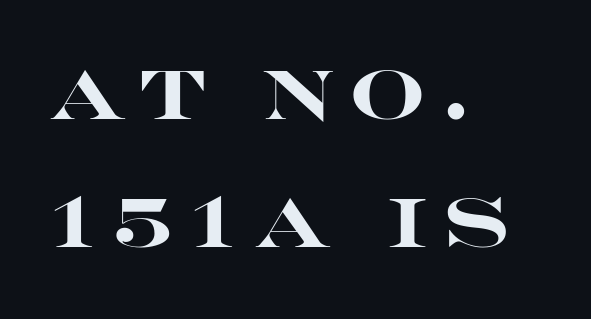
Every character sits straight up, as roman type does. The glyphs have the mass of a bold cut. Honestly, the letter spacing is so wide it's the main thing you notice. Rule under the text: the space is simply empty. A typesetter would call this proportional, since set widths differ per character.
